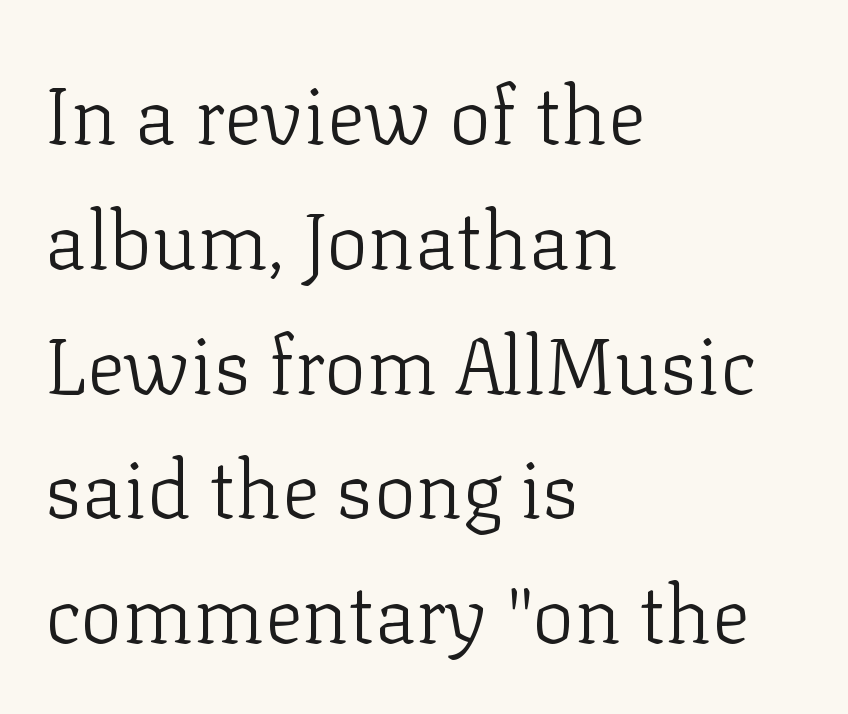
{"serif": "yes", "italic": "no", "bold": "no", "weight": "light", "width": "normal", "stroke_contrast": "low", "x_height": "medium", "monospaced": "no", "underline": "no", "align": "left", "line_spacing": "normal", "line_spacing_ratio": 1.58, "letter_spacing": "normal", "letter_spacing_em": 0.0, "glyph_px": 79}
